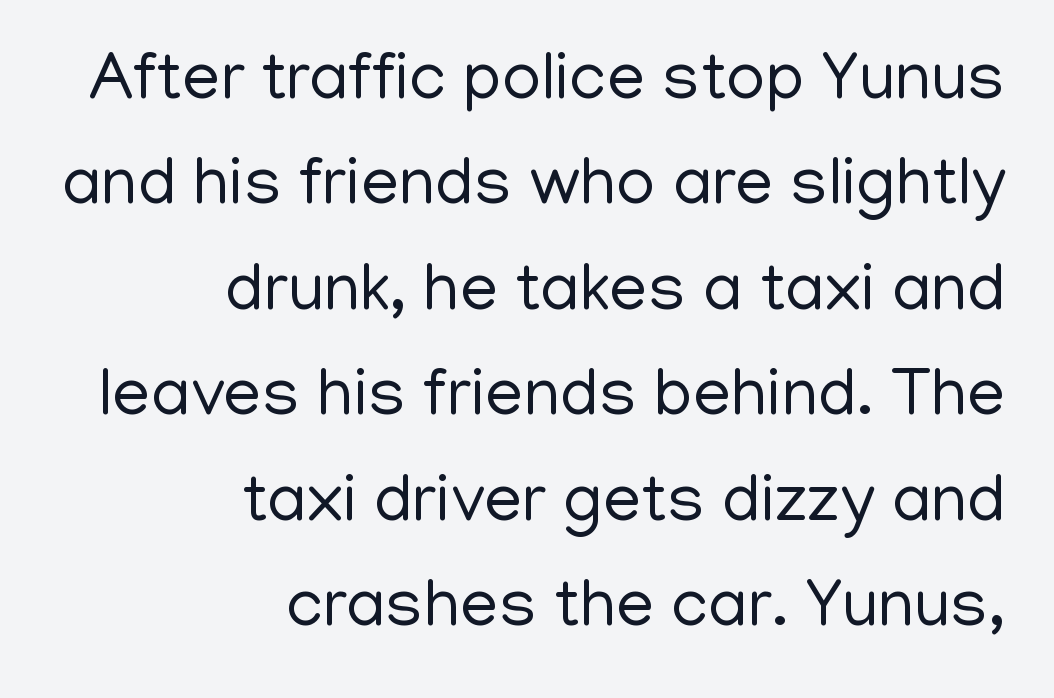
Q: Is the text bold? A: No.
Q: Is the text italic (slanted)? A: No, it is upright.
Q: Is the typeface a serif or a sans-serif typeface? A: Sans-serif.
Q: Is the text underlined? A: No.
Q: How is the paragraph aligned? A: Right-aligned.
Q: Is the spacing between letters normal or unusually wide? A: Normal.
Q: Is the spacing between lines tight, normal or loose? A: Normal.
Q: Width (condensed, normal, or wide)? A: Normal.
Q: Stroke contrast? A: Low.
Q: x-height? A: Medium.
Q: Monospaced? A: No.
